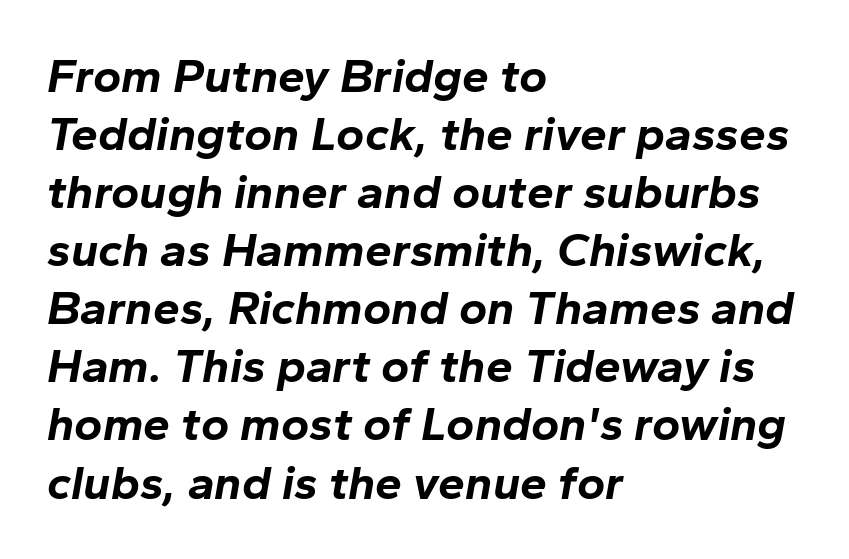
The image shows 48 px bold type, italic (leaning right); set left-aligned, line spacing 1.21x, normal letter spacing, not underlined; low stroke contrast and a medium x-height.
